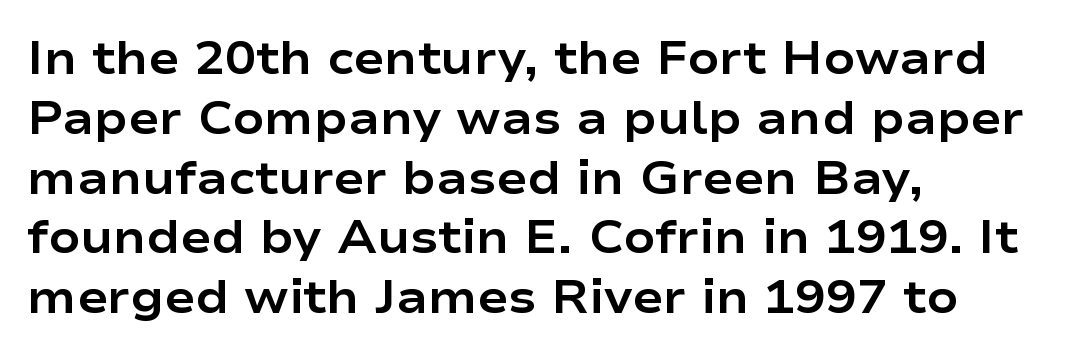
Character widths vary here, with narrow letters taking less room than wide ones. Honestly, there is no underline to notice here at all. Tall strokes in this sample are plumb rather than angled. The horizontal fit of the characters is conventional and even.
